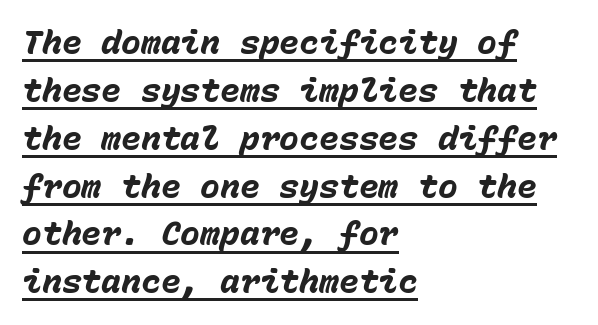
{"italic": "yes", "lean": "right", "slant_degrees": 15, "bold": "yes", "weight": "heavy", "width": "normal", "stroke_contrast": "low", "x_height": "medium", "monospaced": "yes", "underline": "yes", "align": "left", "line_spacing": "normal", "line_spacing_ratio": 1.45, "letter_spacing": "normal", "letter_spacing_em": 0.0, "glyph_px": 33}
